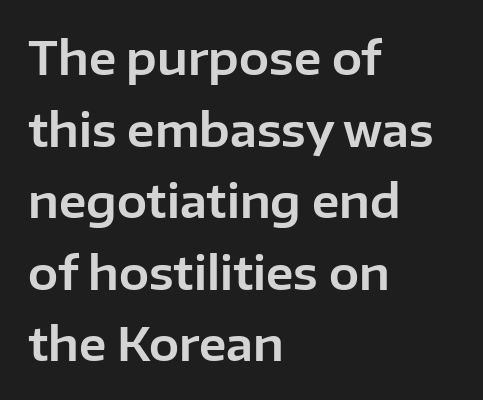
Compared with typical body copy, the letter spacing here is the same. Posture: upright roman. What kind of face is this? One without serifs — a sans. Regular leading. Caption: multi-line text, flush left, ragged right. Nobody drew a line under any word here.
